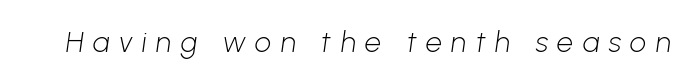
These lines are rendered in a variable-pitch font. The strokes carry an ordinary text weight at most. Clear beneath every line of the passage. The passage shown is typeset with a sans-serif family.
